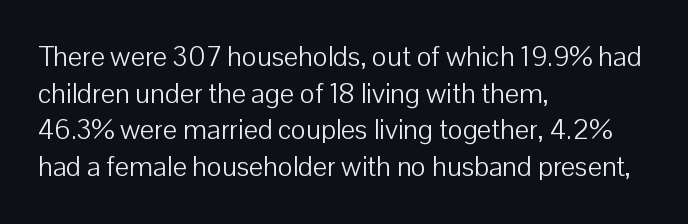
The image shows 28 px light sans-serif type, upright; set left-aligned, normal line spacing (1.31x), normal letter spacing, not underlined; low stroke contrast and a medium x-height.
